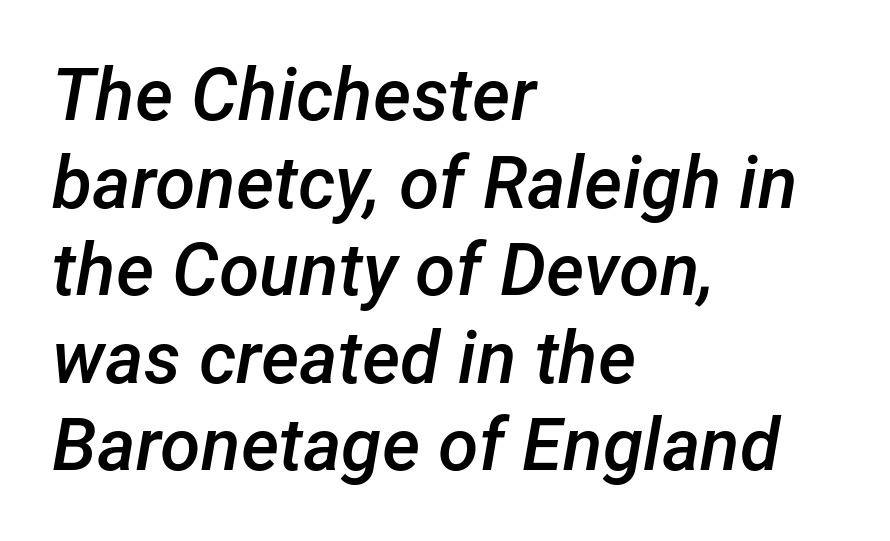
Q: Is the text bold? A: Semi-bold.
Q: Is the text italic (slanted)? A: Yes, it leans right by about 12 degrees.
Q: Is the text underlined? A: No.
Q: How is the paragraph aligned? A: Left-aligned.
Q: Is the spacing between letters normal or unusually wide? A: Normal.
Q: Width (condensed, normal, or wide)? A: Normal.
Q: Stroke contrast? A: Low.
Q: x-height? A: Medium.
Q: Monospaced? A: No.
